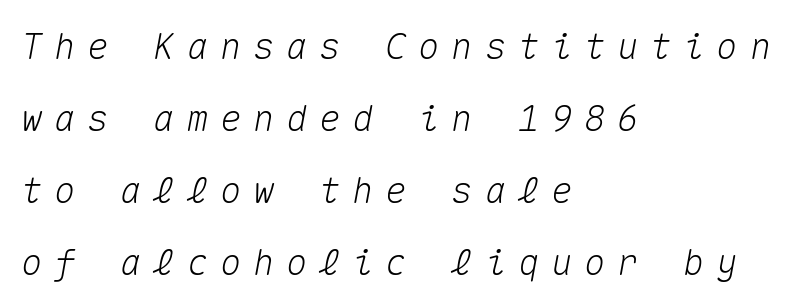
The line-height multiplier appears high, well above default. In CSS terms this would be text-align: left. Beneath every word, the page is bare. Think of a typewriter: that constant character pitch is what you see here. Characters are canted at an angle relative to the baseline's perpendicular. The letterforms stand isolated, each surrounded by extra space.
